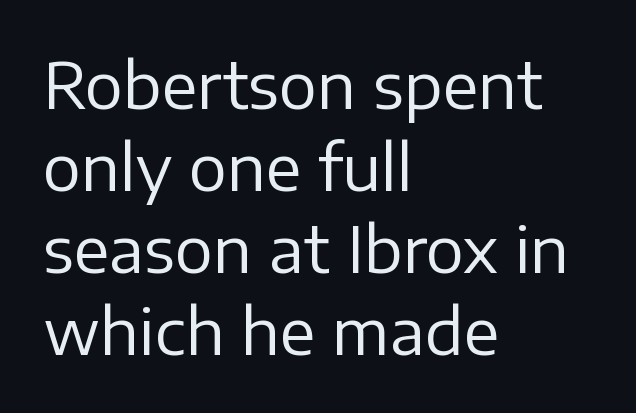
{"serif": "no", "italic": "no", "bold": "no", "weight": "regular", "width": "normal", "stroke_contrast": "low", "x_height": "medium", "monospaced": "no", "underline": "no", "align": "left", "line_spacing": "normal", "line_spacing_ratio": 1.28, "letter_spacing": "normal", "letter_spacing_em": 0.0, "glyph_px": 64}
